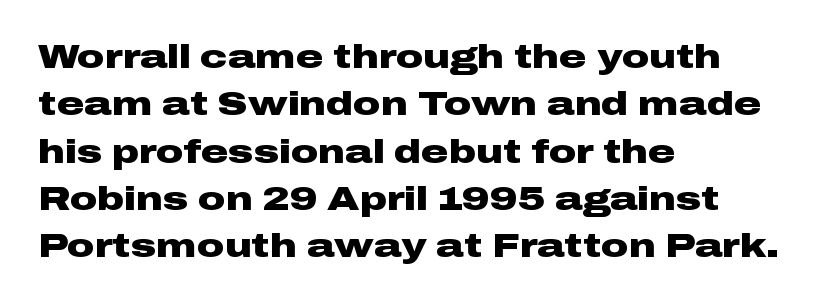
Q: Is the text bold? A: Yes.
Q: Is the text italic (slanted)? A: No, it is upright.
Q: Is the typeface a serif or a sans-serif typeface? A: Sans-serif.
Q: Is the text underlined? A: No.
Q: How is the paragraph aligned? A: Left-aligned.
Q: Is the spacing between letters normal or unusually wide? A: Normal.
Q: Is the spacing between lines tight, normal or loose? A: Normal.
Q: Width (condensed, normal, or wide)? A: Wide.
Q: Stroke contrast? A: Low.
Q: x-height? A: Medium.
Q: Monospaced? A: No.
